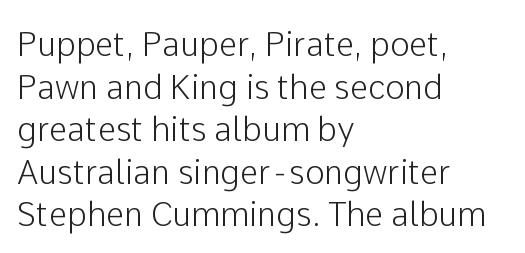
The image shows 33 px sans-serif type, upright; set left-aligned, normal line spacing (1.29x), normal letter spacing, not underlined; low stroke contrast and a medium x-height.
